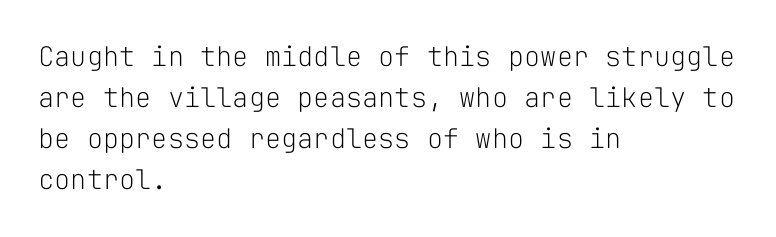
On a weight scale, this lands at 450 or below. The passage shown has conventional tracking throughout. A normal amount of white space separates one row of letters from the next. The rag falls on the right side of this text block.
